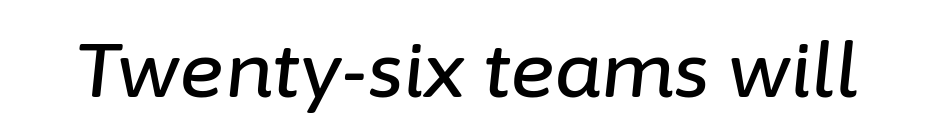
{"italic": "yes", "lean": "right", "slant_degrees": 6, "width": "normal", "stroke_contrast": "low", "x_height": "medium", "monospaced": "no", "underline": "no", "letter_spacing": "normal", "letter_spacing_em": 0.0, "glyph_px": 76}
